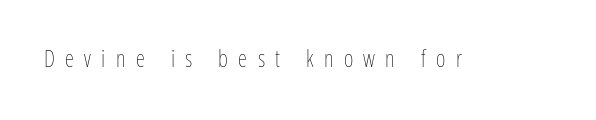
The specimen omits any rule beneath the text block's lines. The letters stand upright; this is a roman face. The cut favours lightness, reaching ordinary text weight at its darkest. The face used here is rendered with a markedly widened letterfit.
